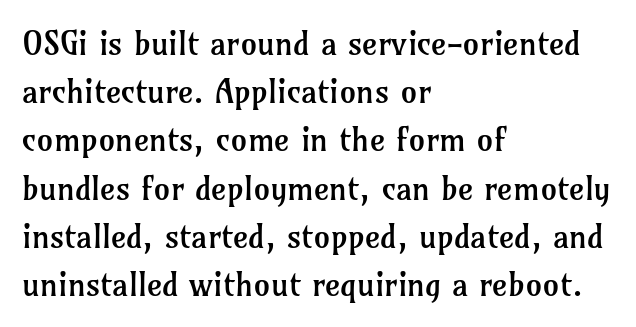
The image shows 33 px regular-weight serif type, upright; set left-aligned, normal line spacing (1.46x), normal letter spacing, not underlined; low stroke contrast and a medium x-height.
